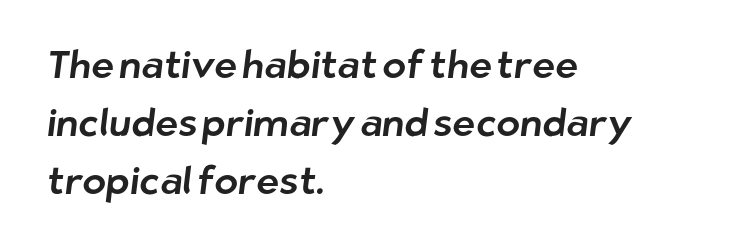
Think of a printed novel: that variable character pitch is what you see here. Descenders hang freely into open space. These lines are composed in type without serifs. The letterforms sit shoulder to shoulder at normal distance. Alignment: flush left.
